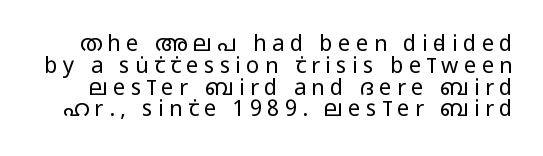
Regarding leading, the lines here are crowded together. Summary of weight: not heavy and not bold. Nope, not italic — everything's standing straight. The string is rendered with underlining switched off.
